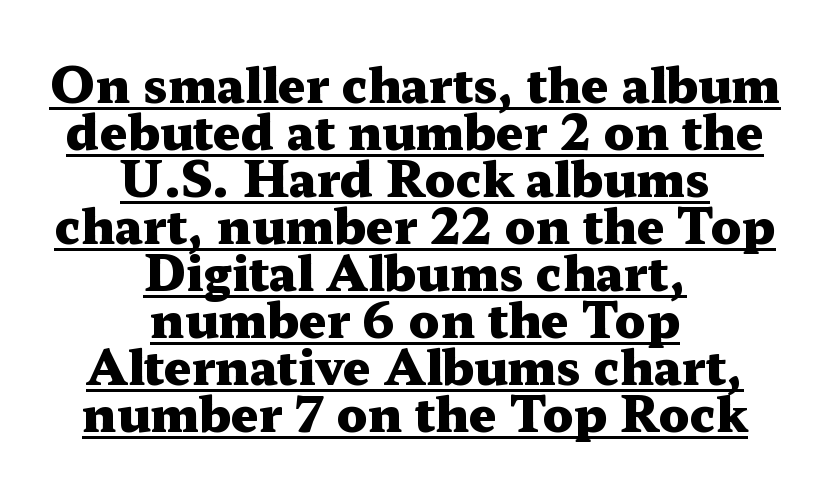
This is serif lettering, the kind often seen in printed books. The rendering uses a small line-height, squeezing the rows. Tracking here is standard; glyphs follow each other at the usual distance. Quick note: underline on. Heft: maximum for text — a bold.
